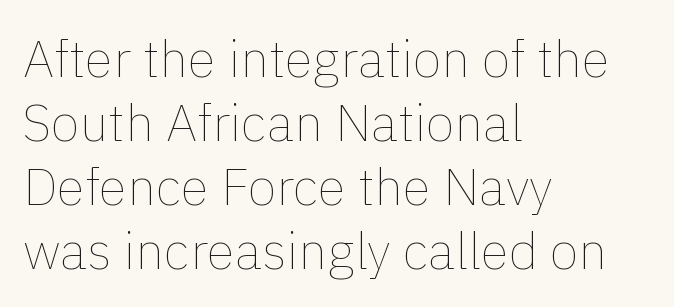
Q: Is the text bold? A: No.
Q: Is the text italic (slanted)? A: No, it is upright.
Q: Is the text underlined? A: No.
Q: How is the paragraph aligned? A: Left-aligned.
Q: Is the spacing between letters normal or unusually wide? A: Normal.
Q: Width (condensed, normal, or wide)? A: Normal.
Q: x-height? A: Medium.
Q: Monospaced? A: No.
